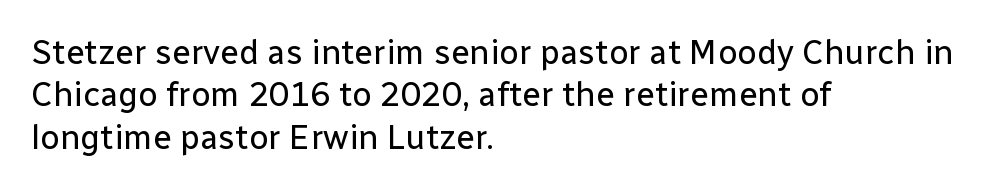
Q: Is the text bold? A: No.
Q: Is the text italic (slanted)? A: No, it is upright.
Q: Is the typeface a serif or a sans-serif typeface? A: Sans-serif.
Q: Is the text underlined? A: No.
Q: How is the paragraph aligned? A: Left-aligned.
Q: Is the spacing between letters normal or unusually wide? A: Normal.
Q: Is the spacing between lines tight, normal or loose? A: Normal.
Q: Width (condensed, normal, or wide)? A: Normal.
Q: Stroke contrast? A: Low.
Q: x-height? A: Medium.
Q: Monospaced? A: No.
